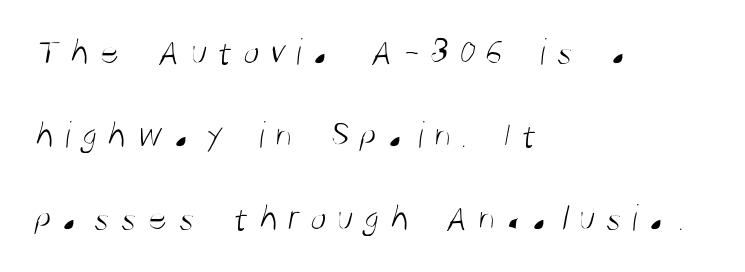
Q: Is the text bold? A: No.
Q: Is the typeface a serif or a sans-serif typeface? A: Sans-serif.
Q: Is the text underlined? A: No.
Q: How is the paragraph aligned? A: Left-aligned.
Q: Is the spacing between letters normal or unusually wide? A: Unusually wide.
Q: Is the spacing between lines tight, normal or loose? A: Loose.
Q: Width (condensed, normal, or wide)? A: Condensed.
Q: Stroke contrast? A: Medium.
Q: x-height? A: Large.
Q: Monospaced? A: No.
